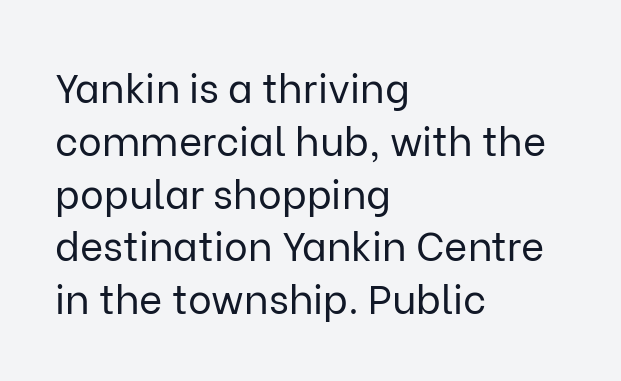
Q: Is the text bold? A: No.
Q: Is the text italic (slanted)? A: No, it is upright.
Q: Is the typeface a serif or a sans-serif typeface? A: Sans-serif.
Q: Is the text underlined? A: No.
Q: How is the paragraph aligned? A: Left-aligned.
Q: Is the spacing between letters normal or unusually wide? A: Normal.
Q: Is the spacing between lines tight, normal or loose? A: Normal.
Q: Width (condensed, normal, or wide)? A: Normal.
Q: Stroke contrast? A: Low.
Q: x-height? A: Medium.
Q: Monospaced? A: No.
